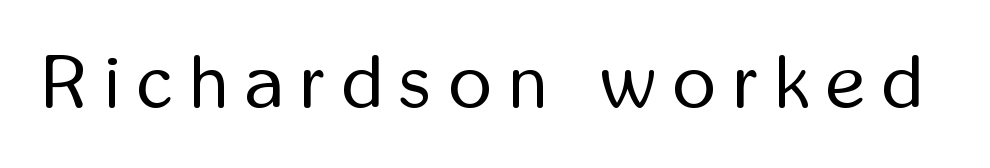
Varying glyph widths throughout — classic text-font behaviour. The zone under the glyphs is completely vacant. Weight: regular or lighter. Posture: straight, roman, zero tilt. Between one letter and the next there's a generous, obvious gap.
